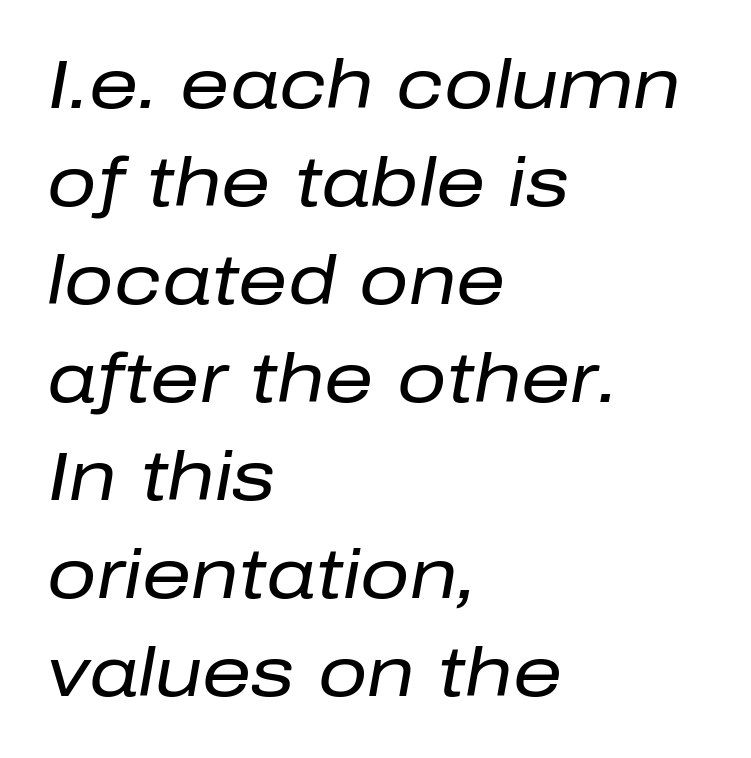
{"italic": "yes", "lean": "right", "slant_degrees": 10, "bold": "no", "weight": "regular", "width": "normal", "stroke_contrast": "low", "x_height": "medium", "monospaced": "no", "underline": "no", "align": "left", "line_spacing": "normal", "line_spacing_ratio": 1.42, "letter_spacing": "normal", "letter_spacing_em": 0.0, "glyph_px": 69}
